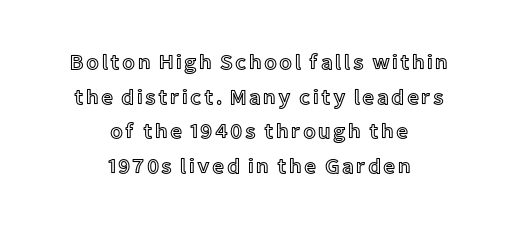
Q: Is the text italic (slanted)? A: No, it is upright.
Q: Is the text underlined? A: No.
Q: How is the paragraph aligned? A: Centered.
Q: Is the spacing between lines tight, normal or loose? A: Normal.
